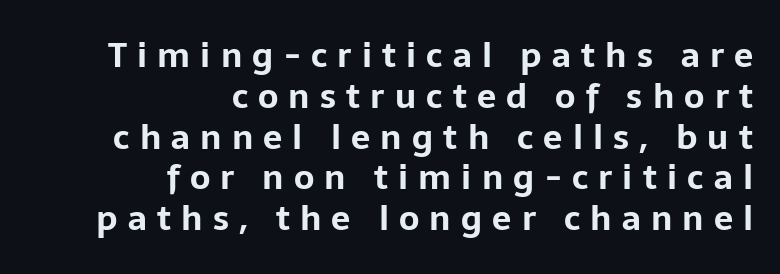
Q: Is the text bold? A: Yes.
Q: Is the text italic (slanted)? A: No, it is upright.
Q: Is the typeface a serif or a sans-serif typeface? A: Sans-serif.
Q: Is the text underlined? A: No.
Q: How is the paragraph aligned? A: Right-aligned.
Q: Is the spacing between letters normal or unusually wide? A: Unusually wide.
Q: Width (condensed, normal, or wide)? A: Normal.
Q: Stroke contrast? A: Low.
Q: x-height? A: Medium.
Q: Monospaced? A: No.
